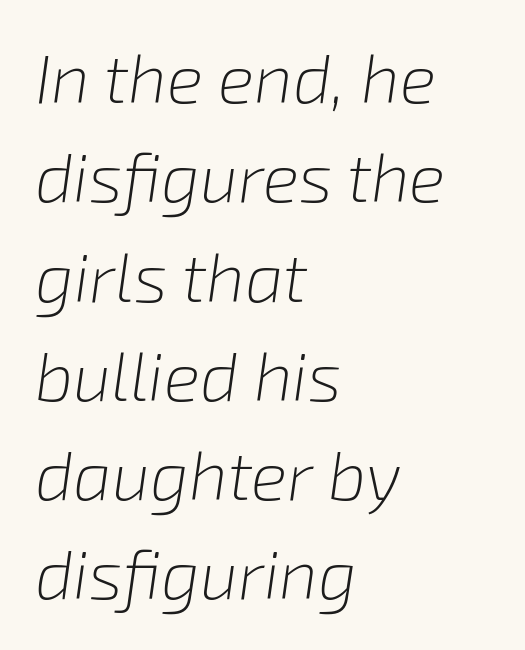
Evenly set lines give the paragraph a standard silhouette. The rendering applies a slant to the glyphs. The strip under each line holds only bare page. Is the letter spacing exaggerated? No — it looks like the ordinary default.
